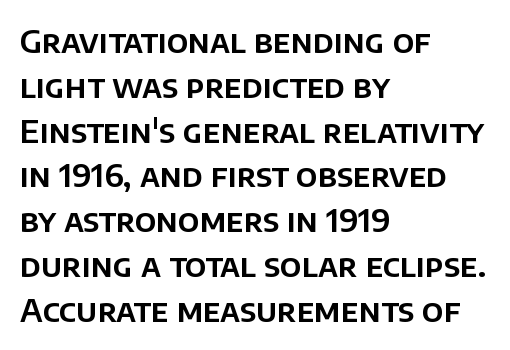
{"serif": "no", "italic": "no", "width": "normal", "stroke_contrast": "low", "x_height": "large", "monospaced": "no", "underline": "no", "align": "left", "line_spacing": "normal", "line_spacing_ratio": 1.4, "letter_spacing": "normal", "letter_spacing_em": 0.0, "glyph_px": 32}
